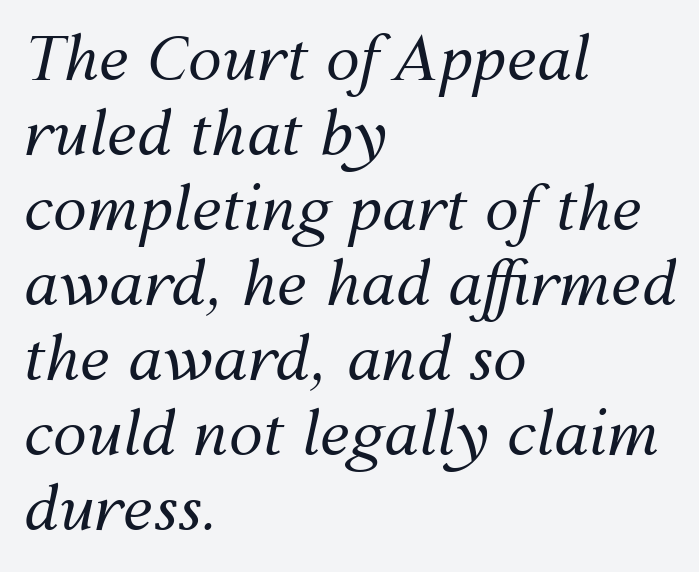
The image shows 61 px regular-weight type, italic (leaning right); set left-aligned, line spacing 1.23x, normal letter spacing, not underlined; medium stroke contrast and a medium x-height.
